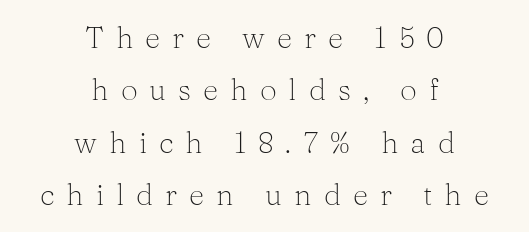
Q: Is the text bold? A: No.
Q: Is the text italic (slanted)? A: No, it is upright.
Q: Is the typeface a serif or a sans-serif typeface? A: Serif.
Q: Is the text underlined? A: No.
Q: How is the paragraph aligned? A: Centered.
Q: Is the spacing between letters normal or unusually wide? A: Unusually wide.
Q: Width (condensed, normal, or wide)? A: Normal.
Q: Stroke contrast? A: Medium.
Q: x-height? A: Medium.
Q: Monospaced? A: No.
